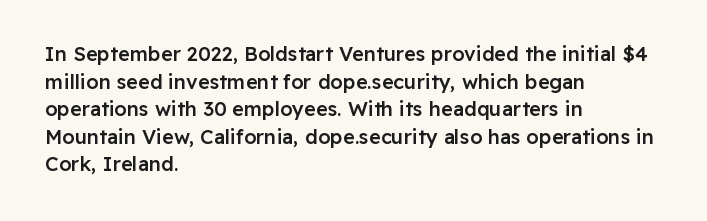
{"italic": "no", "bold": "semi", "underline": "no", "align": "left", "line_spacing": "normal", "line_spacing_ratio": 1.38, "letter_spacing": "normal", "letter_spacing_em": 0.0, "glyph_px": 20}
